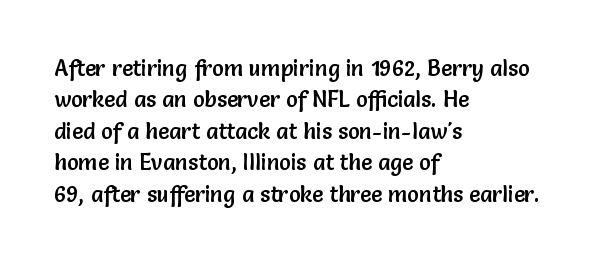
{"italic": "no", "underline": "no", "align": "left", "line_spacing": "normal", "line_spacing_ratio": 1.43, "letter_spacing": "normal", "letter_spacing_em": 0.0, "glyph_px": 22}
